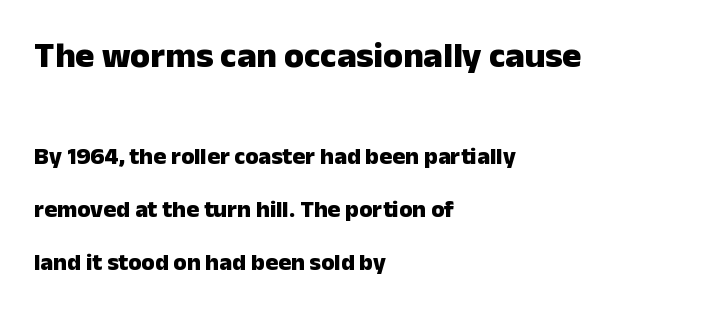
{"serif": "no", "italic": "no", "bold": "yes", "weight": "heavy", "width": "normal", "stroke_contrast": "low", "x_height": "medium", "monospaced": "no", "underline": "no", "align": "left", "line_spacing": "loose", "line_spacing_ratio": 2.2, "letter_spacing": "normal", "letter_spacing_em": 0.0, "larger_block": "first", "size_ratio": 1.5, "glyph_px": 36}
